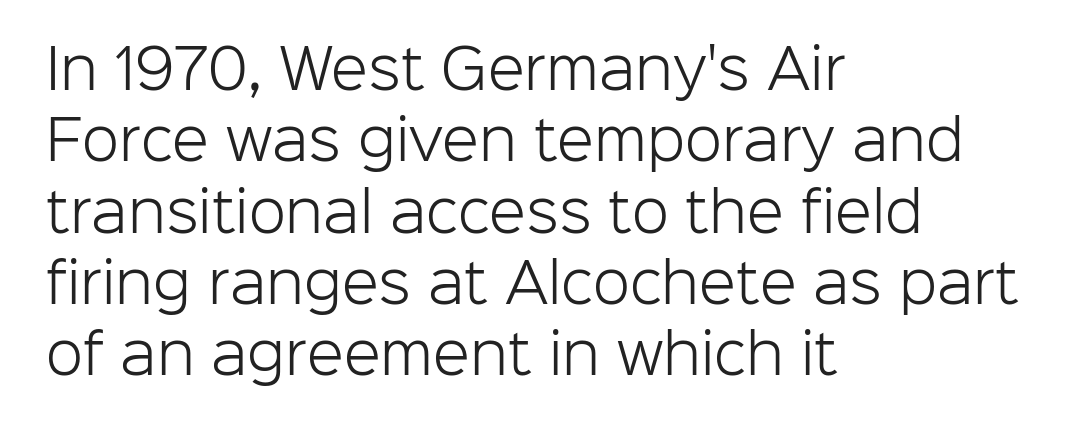
{"serif": "no", "italic": "no", "bold": "no", "weight": "light", "width": "normal", "stroke_contrast": "low", "x_height": "medium", "monospaced": "no", "underline": "no", "align": "left", "line_spacing": "normal", "line_spacing_ratio": 1.32, "letter_spacing": "normal", "letter_spacing_em": 0.0, "glyph_px": 54}
